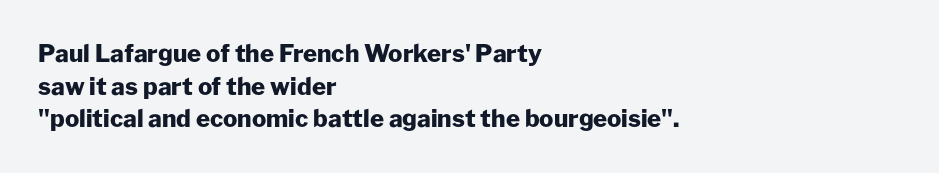
The rendering uses a moderate line-height, typical for paragraphs. The typography opts for an upright posture over an oblique one. Each word holds together tightly as a unit, with standard inter-letter gaps. Left-aligned paragraph, ragged on the right. The sample has been set heavy, in full bold. The string is rendered with underlining switched off.
